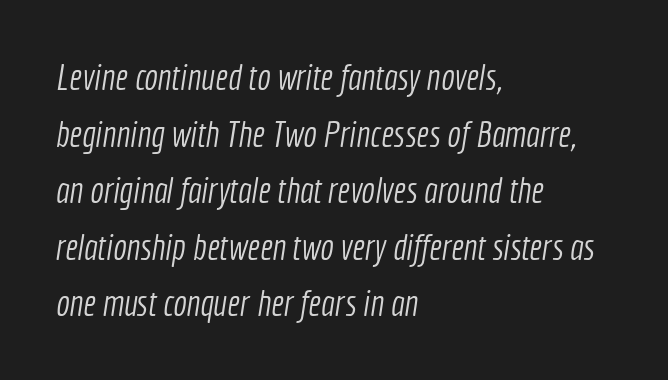
Q: Is the text bold? A: No.
Q: Is the typeface a serif or a sans-serif typeface? A: Sans-serif.
Q: Is the text underlined? A: No.
Q: How is the paragraph aligned? A: Left-aligned.
Q: Is the spacing between letters normal or unusually wide? A: Normal.
Q: Is the spacing between lines tight, normal or loose? A: Normal.
Q: Width (condensed, normal, or wide)? A: Condensed.
Q: x-height? A: Medium.
Q: Monospaced? A: No.
